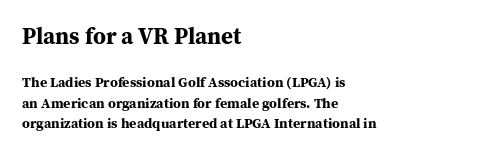
{"italic": "no", "bold": "yes", "underline": "no", "align": "left", "line_spacing": "normal", "line_spacing_ratio": 1.47, "letter_spacing": "normal", "letter_spacing_em": 0.0, "larger_block": "first", "size_ratio": 1.64, "glyph_px": 23}
